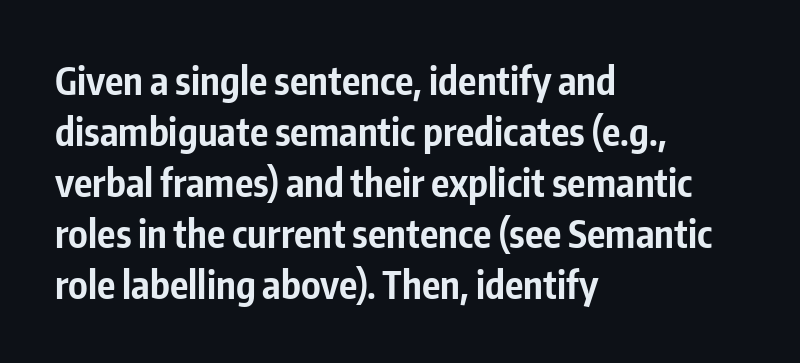
Standard letterfit; no display-style spreading of the glyphs. All the whitespace from short lines collects on the right. The space between consecutive lines is moderate. Posture: straight, roman, zero tilt.
